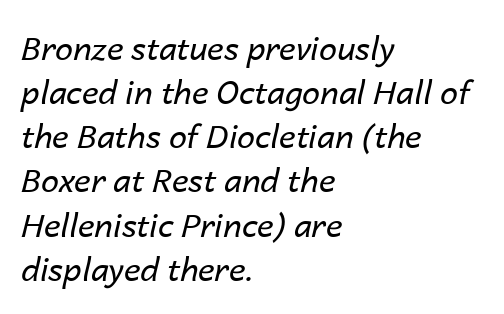
The image shows 32 px regular-weight type, italic (leaning right); set left-aligned, normal line spacing (1.38x), normal letter spacing, not underlined; low stroke contrast and a medium x-height.
